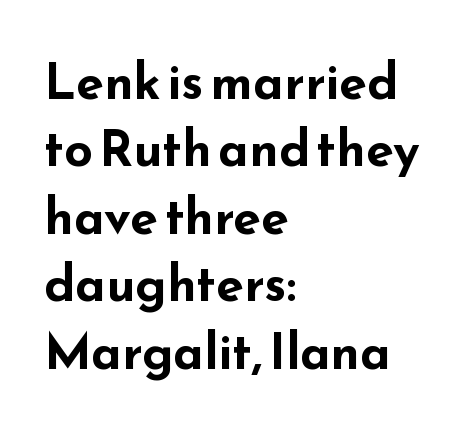
The image shows 50 px bold, wide sans-serif type, upright; set left-aligned, normal line spacing (1.35x), normal letter spacing, not underlined; low stroke contrast and a small x-height.
